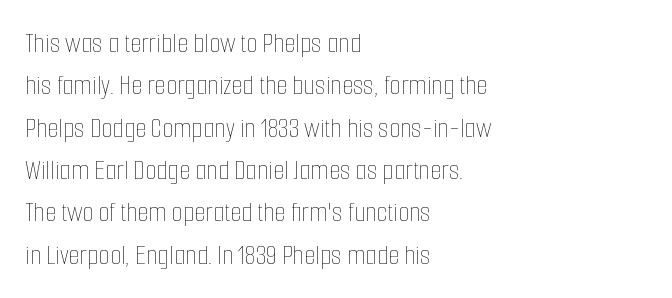
The font's upright variant was chosen for this text. Standard letterfit; no display-style spreading of the glyphs. These lines are rendered in a variable-pitch font. No letter is thick-stroked: the sample isn't bold. The leading is moderate, giving the passage an even texture.
